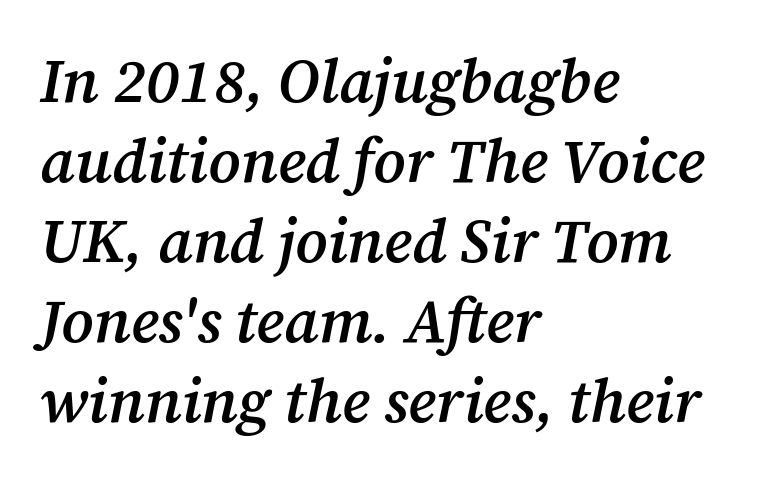
Q: Is the text bold? A: Semi-bold.
Q: Is the text italic (slanted)? A: Yes, it leans right by about 12 degrees.
Q: Is the typeface a serif or a sans-serif typeface? A: Serif.
Q: Is the text underlined? A: No.
Q: How is the paragraph aligned? A: Left-aligned.
Q: Is the spacing between letters normal or unusually wide? A: Normal.
Q: Is the spacing between lines tight, normal or loose? A: Normal.
Q: Width (condensed, normal, or wide)? A: Normal.
Q: Stroke contrast? A: Medium.
Q: x-height? A: Medium.
Q: Monospaced? A: No.
